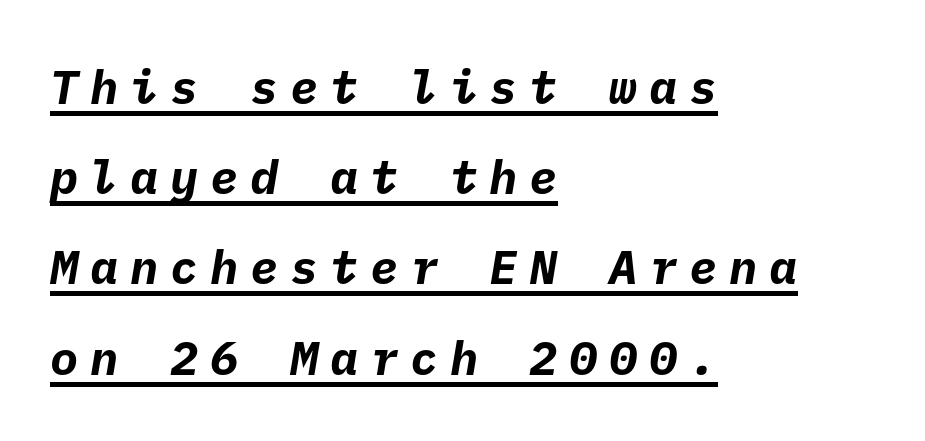
The image shows 47 px bold sans-serif type; set left-aligned, loose line spacing (1.92x), unusually wide letter spacing (+0.25 em), underlined; low stroke contrast and a medium x-height.
